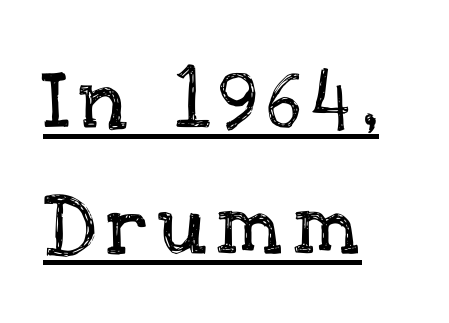
These lines stand farther apart than default settings would place them. Varying glyph widths throughout — classic text-font behaviour. This sample uses an upright cut, with every glyph sitting square on the baseline. Is the block centered? No — it sits flush against the left margin.
